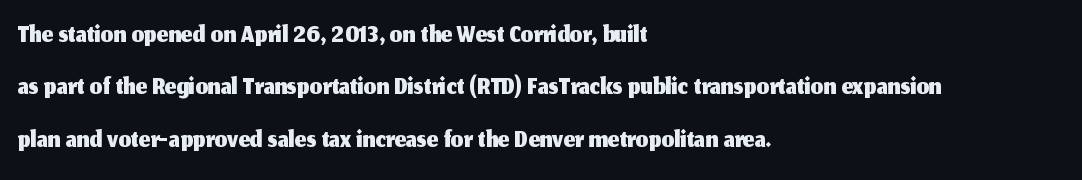
The image shows 40 px sans-serif type, upright; set left-aligned, normal line spacing (1.31x), normal letter spacing, not underlined; medium stroke contrast and a medium x-height.
